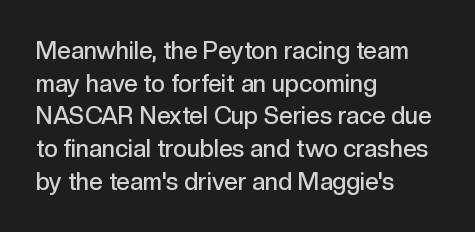
The image shows 24 px text type, upright; set left-aligned, normal line spacing (1.36x), normal letter spacing, not underlined.
